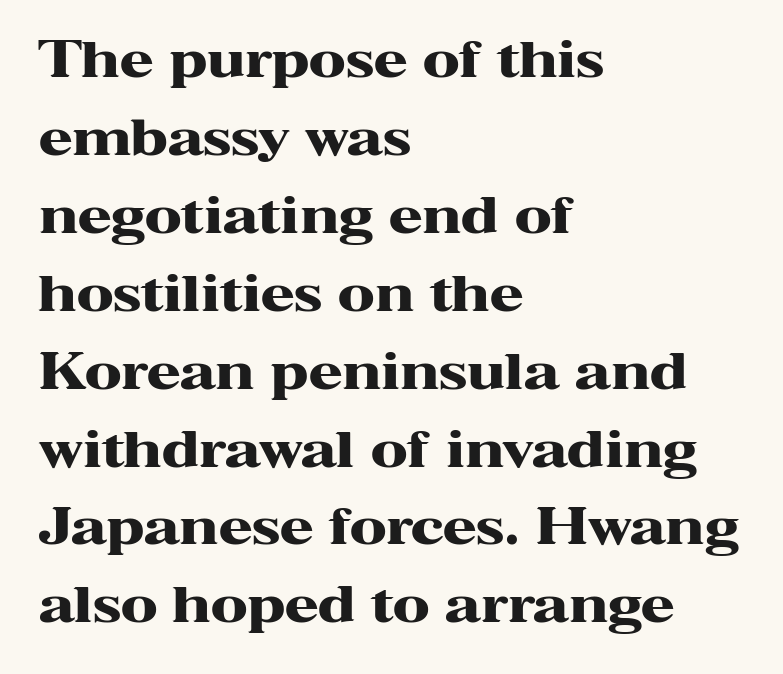
Just letters on the line, the space beneath them empty. Ordinary non-slanted type is in use. Regular leading. Every row of glyphs begins at an identical x-position on the left.
